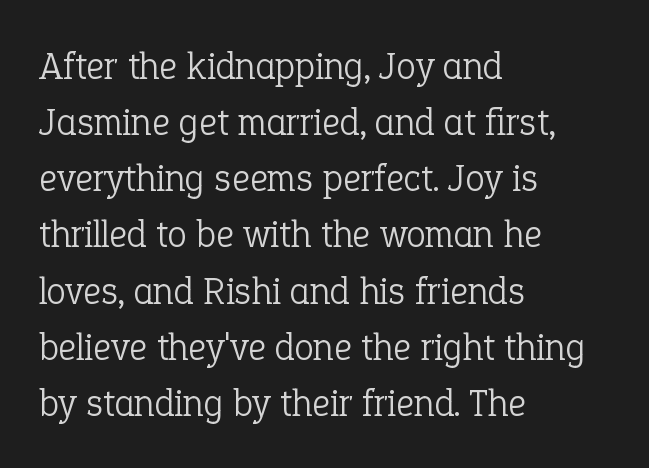
Q: Is the text bold? A: No.
Q: Is the text italic (slanted)? A: No, it is upright.
Q: Is the typeface a serif or a sans-serif typeface? A: Serif.
Q: Is the text underlined? A: No.
Q: How is the paragraph aligned? A: Left-aligned.
Q: Is the spacing between letters normal or unusually wide? A: Normal.
Q: Is the spacing between lines tight, normal or loose? A: Normal.
Q: Width (condensed, normal, or wide)? A: Normal.
Q: Stroke contrast? A: Low.
Q: x-height? A: Medium.
Q: Monospaced? A: No.
